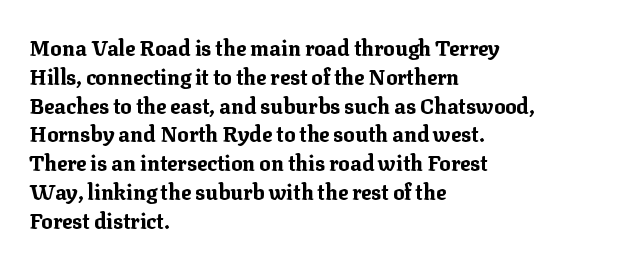
{"italic": "no", "bold": "yes", "underline": "no", "align": "left", "line_spacing": "normal", "line_spacing_ratio": 1.37, "letter_spacing": "normal", "letter_spacing_em": 0.0, "glyph_px": 21}
